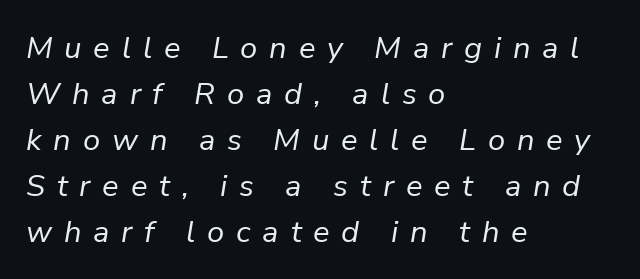
Q: Is the text bold? A: No.
Q: Is the text italic (slanted)? A: Yes, it leans right by about 9 degrees.
Q: Is the text underlined? A: No.
Q: How is the paragraph aligned? A: Left-aligned.
Q: Is the spacing between letters normal or unusually wide? A: Unusually wide.
Q: Is the spacing between lines tight, normal or loose? A: Normal.
Q: Width (condensed, normal, or wide)? A: Normal.
Q: Stroke contrast? A: Low.
Q: x-height? A: Medium.
Q: Monospaced? A: No.
